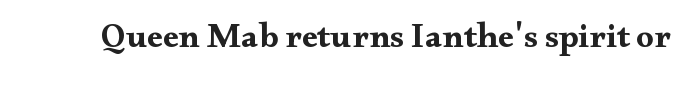
{"serif": "yes", "italic": "no", "bold": "yes", "weight": "bold", "width": "wide", "stroke_contrast": "medium", "x_height": "small", "monospaced": "no", "underline": "no", "letter_spacing": "normal", "letter_spacing_em": 0.0, "glyph_px": 35}
